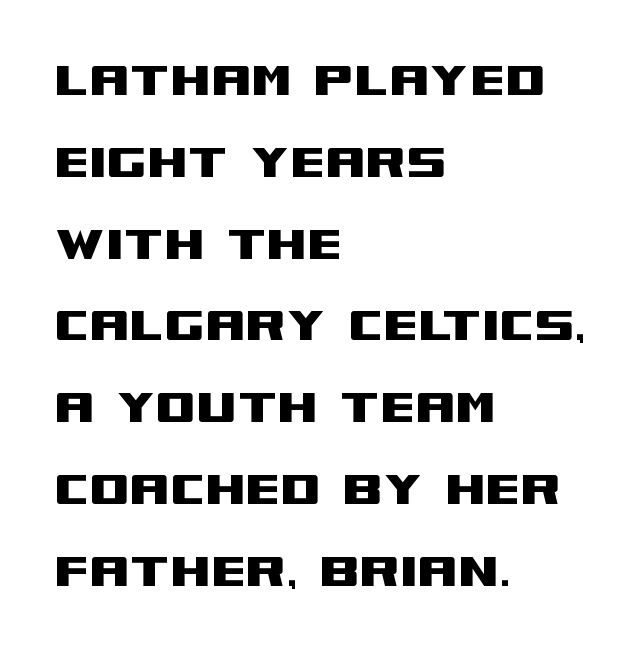
The image shows 58 px wide sans-serif type, upright; set left-aligned, normal line spacing (1.41x), normal letter spacing, not underlined; medium stroke contrast and a large x-height.
